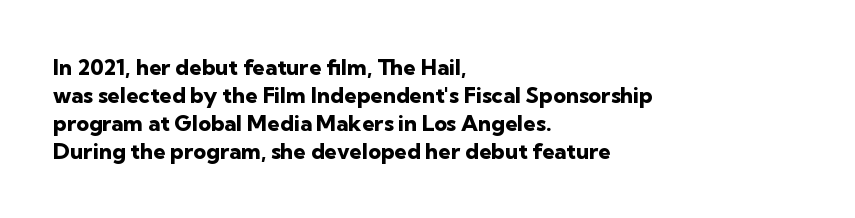
The image shows 22 px bold type, upright; set left-aligned, normal line spacing (1.27x), normal letter spacing, not underlined.
